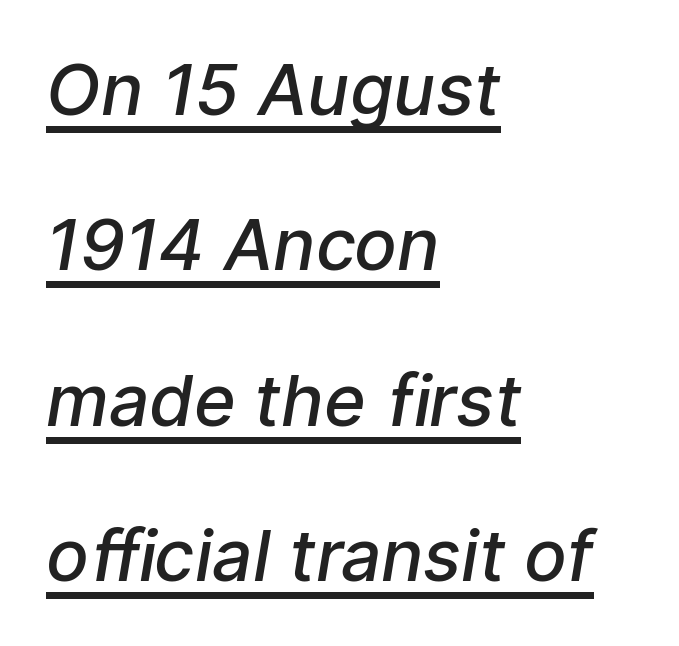
Q: Is the text bold? A: Semi-bold.
Q: Is the typeface a serif or a sans-serif typeface? A: Sans-serif.
Q: Is the text underlined? A: Yes.
Q: How is the paragraph aligned? A: Left-aligned.
Q: Is the spacing between letters normal or unusually wide? A: Normal.
Q: Is the spacing between lines tight, normal or loose? A: Loose.
Q: Width (condensed, normal, or wide)? A: Normal.
Q: Stroke contrast? A: Low.
Q: x-height? A: Medium.
Q: Monospaced? A: No.
